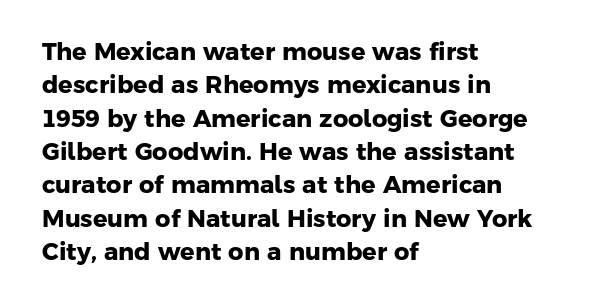
Q: Is the text bold? A: Yes.
Q: Is the text underlined? A: No.
Q: How is the paragraph aligned? A: Left-aligned.
Q: Is the spacing between letters normal or unusually wide? A: Normal.
Q: Is the spacing between lines tight, normal or loose? A: Normal.
